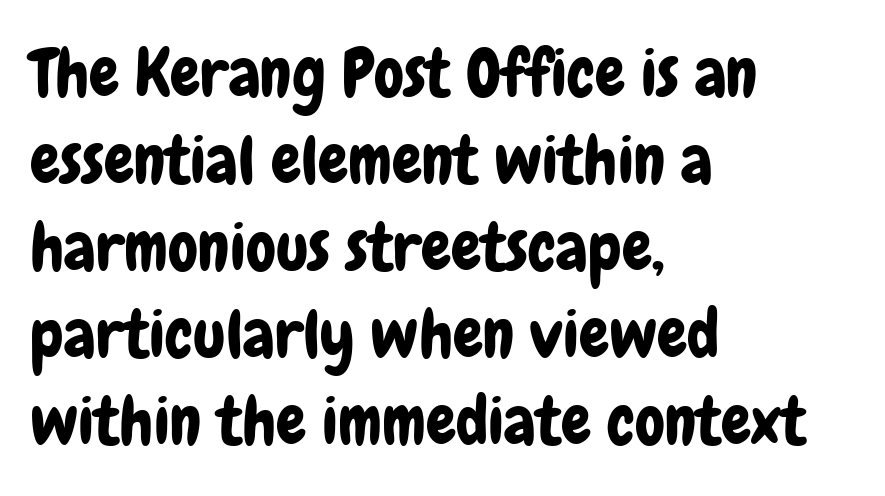
Is this a fixed-width face? No — the glyphs have proportional, varying widths. Between one letter and the next there's only the usual sliver of space. This sample uses a sans-serif face. All the whitespace from short lines collects on the right.
